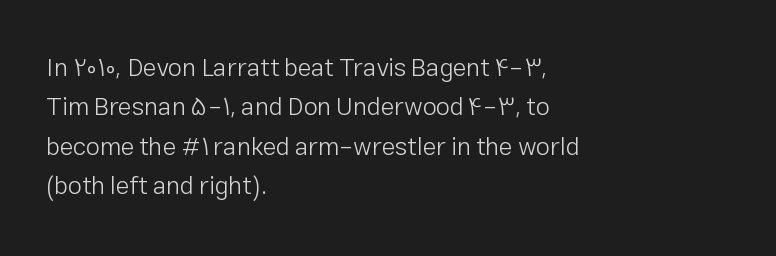
This block has exactly the height ordinary leading produces. Heft: none added — not bold. The face used here is rendered with its standard letterfit. Horizontally, the lines are justified to the leading edge only.
